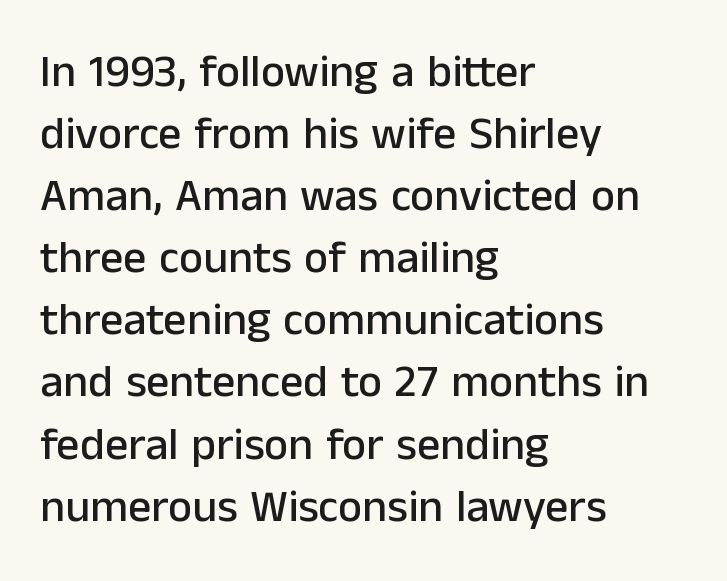
Q: Is the text italic (slanted)? A: No, it is upright.
Q: Is the typeface a serif or a sans-serif typeface? A: Sans-serif.
Q: Is the text underlined? A: No.
Q: How is the paragraph aligned? A: Left-aligned.
Q: Is the spacing between letters normal or unusually wide? A: Normal.
Q: Is the spacing between lines tight, normal or loose? A: Normal.
Q: Width (condensed, normal, or wide)? A: Normal.
Q: Stroke contrast? A: Low.
Q: x-height? A: Medium.
Q: Monospaced? A: No.
